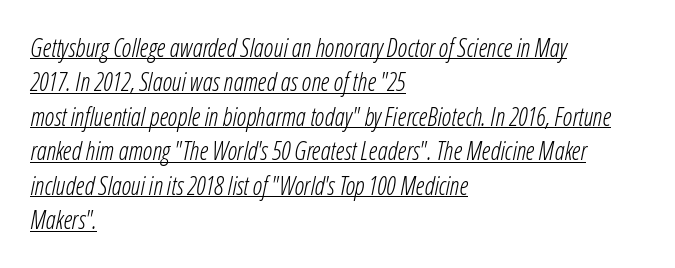
Regarding leading, the lines here are spaced in the standard way. Weight: not bold — regular or lighter. Inter-character spacing is left at the font's built-in metrics. The face used here appears with an underline applied.
